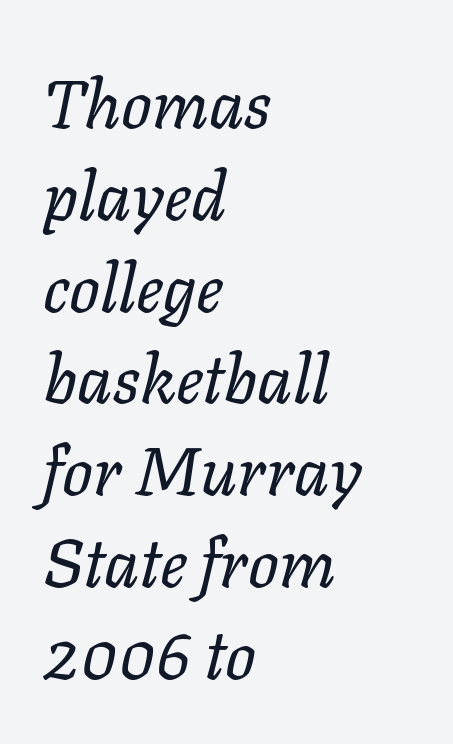
Q: Is the text bold? A: No.
Q: Is the text italic (slanted)? A: Yes, it leans right by about 11 degrees.
Q: Is the text underlined? A: No.
Q: How is the paragraph aligned? A: Left-aligned.
Q: Is the spacing between letters normal or unusually wide? A: Normal.
Q: Is the spacing between lines tight, normal or loose? A: Normal.
Q: Width (condensed, normal, or wide)? A: Normal.
Q: Stroke contrast? A: Low.
Q: x-height? A: Medium.
Q: Monospaced? A: No.
